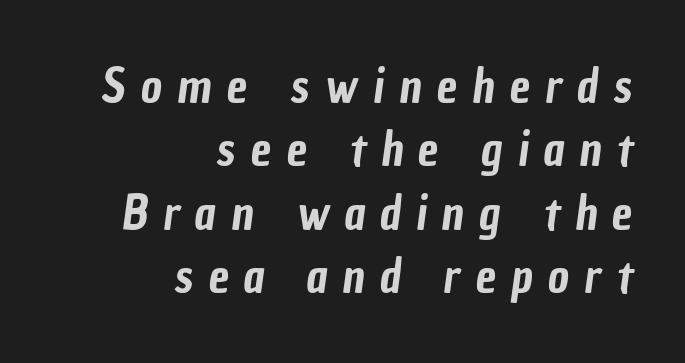
Q: Is the typeface a serif or a sans-serif typeface? A: Sans-serif.
Q: Is the text underlined? A: No.
Q: How is the paragraph aligned? A: Right-aligned.
Q: Is the spacing between letters normal or unusually wide? A: Unusually wide.
Q: Is the spacing between lines tight, normal or loose? A: Normal.
Q: Width (condensed, normal, or wide)? A: Condensed.
Q: Stroke contrast? A: Low.
Q: x-height? A: Medium.
Q: Monospaced? A: No.
